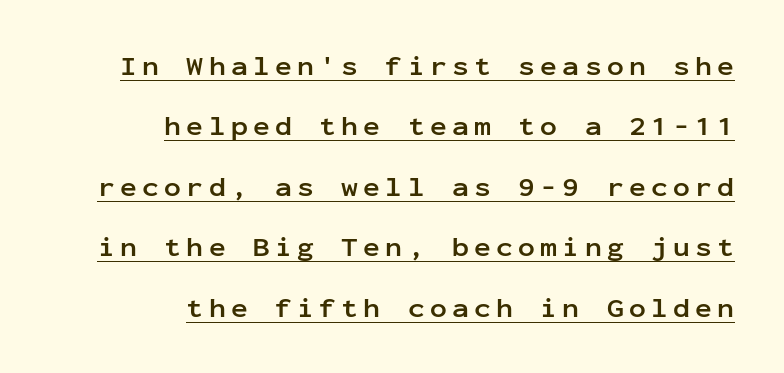
Q: Is the text bold? A: Yes.
Q: Is the text italic (slanted)? A: No, it is upright.
Q: Is the typeface a serif or a sans-serif typeface? A: Sans-serif.
Q: Is the text underlined? A: Yes.
Q: How is the paragraph aligned? A: Right-aligned.
Q: Is the spacing between lines tight, normal or loose? A: Loose.
Q: Width (condensed, normal, or wide)? A: Normal.
Q: Stroke contrast? A: Low.
Q: x-height? A: Medium.
Q: Monospaced? A: Yes.
